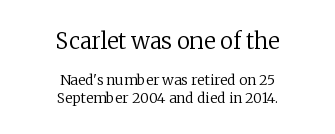
{"italic": "no", "bold": "no", "underline": "no", "align": "center", "line_spacing_ratio": 1.22, "letter_spacing": "normal", "letter_spacing_em": 0.0, "larger_block": "first", "size_ratio": 1.57, "glyph_px": 22}
